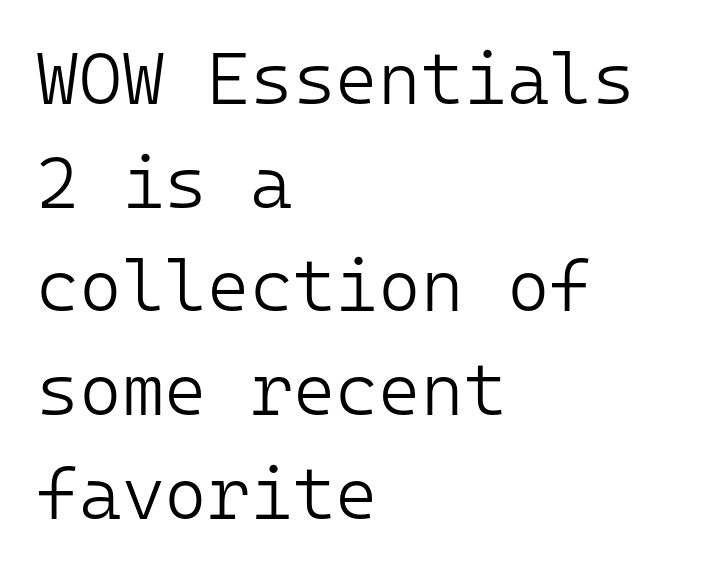
The image shows 73 px light sans-serif type, upright, monospaced; set left-aligned, normal line spacing (1.42x), normal letter spacing, not underlined; low stroke contrast and a medium x-height.
